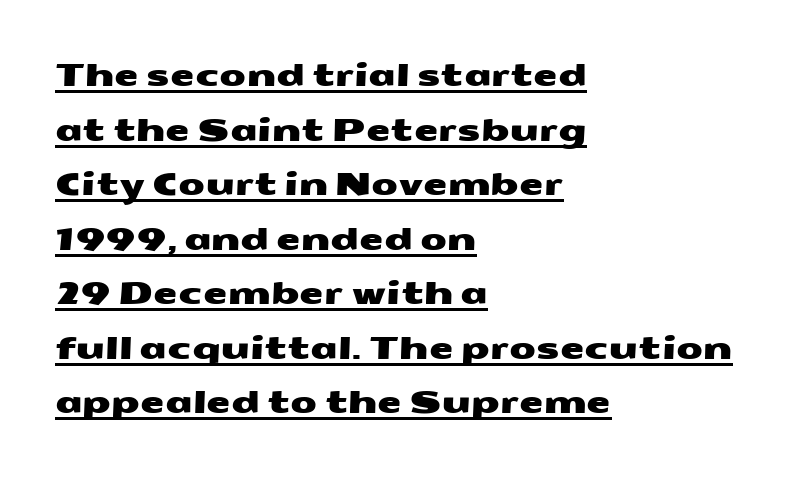
{"serif": "no", "width": "wide", "stroke_contrast": "medium", "x_height": "medium", "monospaced": "no", "underline": "yes", "align": "left", "line_spacing_ratio": 1.76, "letter_spacing": "normal", "letter_spacing_em": 0.0, "glyph_px": 31}
